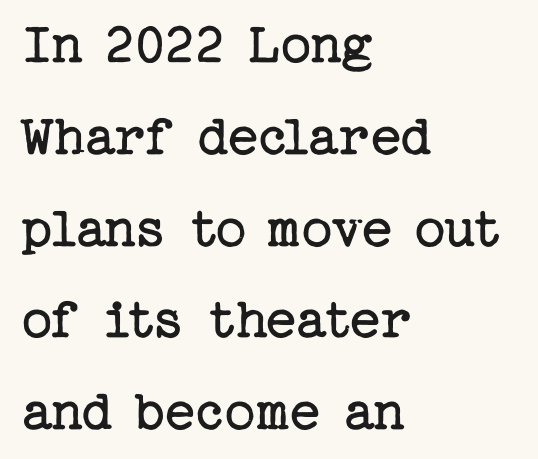
The image shows 60 px regular-weight serif type, upright; set left-aligned, normal line spacing (1.53x), normal letter spacing, not underlined; low stroke contrast and a medium x-height.
